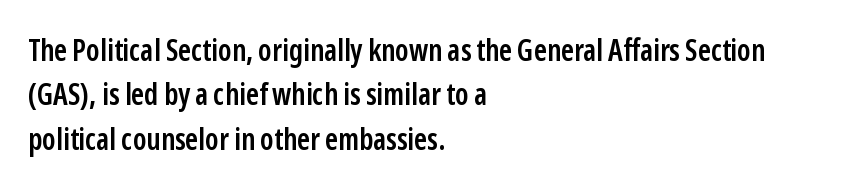
{"serif": "no", "italic": "no", "bold": "semi", "weight": "semibold", "width": "condensed", "stroke_contrast": "low", "x_height": "medium", "monospaced": "no", "underline": "no", "align": "left", "line_spacing": "normal", "line_spacing_ratio": 1.48, "letter_spacing": "normal", "letter_spacing_em": 0.0, "glyph_px": 30}
